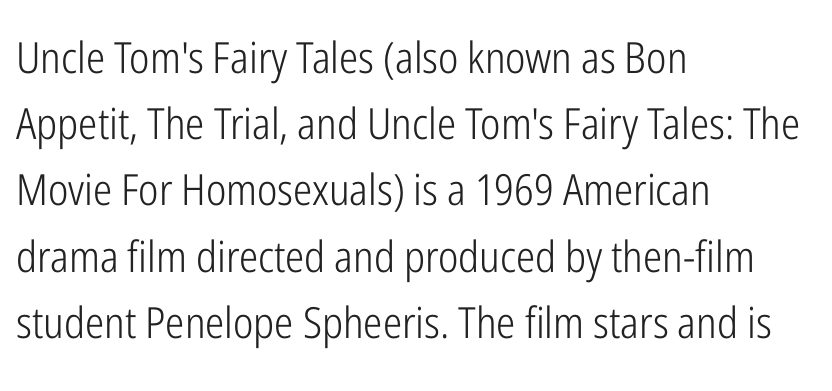
{"serif": "no", "italic": "no", "bold": "no", "weight": "light", "width": "condensed", "stroke_contrast": "low", "x_height": "medium", "monospaced": "no", "underline": "no", "align": "left", "line_spacing": "normal", "line_spacing_ratio": 1.54, "letter_spacing": "normal", "letter_spacing_em": 0.0, "glyph_px": 43}
